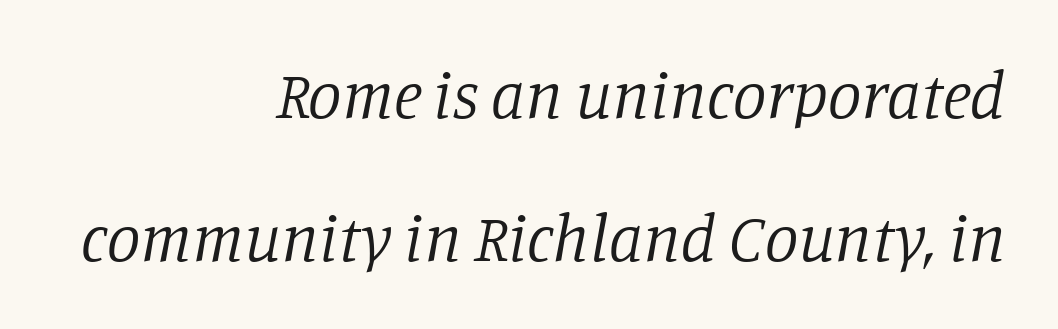
The image shows 67 px regular-weight serif type, italic (leaning right); set right-aligned, loose line spacing (2.13x), normal letter spacing, not underlined; low stroke contrast and a large x-height.
